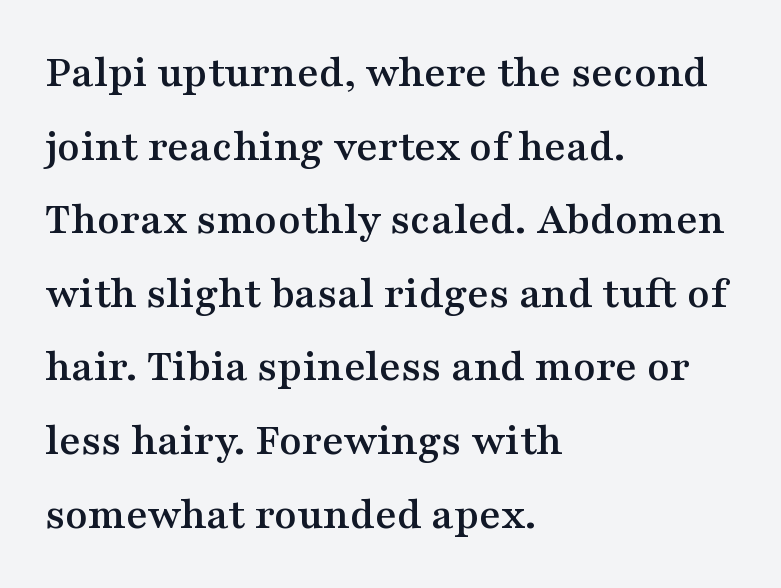
{"serif": "yes", "italic": "no", "width": "wide", "stroke_contrast": "medium", "x_height": "medium", "monospaced": "no", "underline": "no", "align": "left", "line_spacing": "normal", "line_spacing_ratio": 1.6, "letter_spacing": "normal", "letter_spacing_em": 0.0, "glyph_px": 46}
